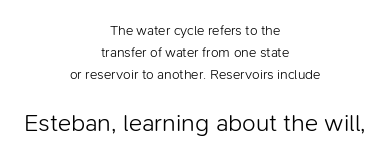
The image shows 25 px text type, upright; set centered, normal line spacing (1.56x), normal letter spacing, not underlined; the second (bottom) block is 1.79x larger.
